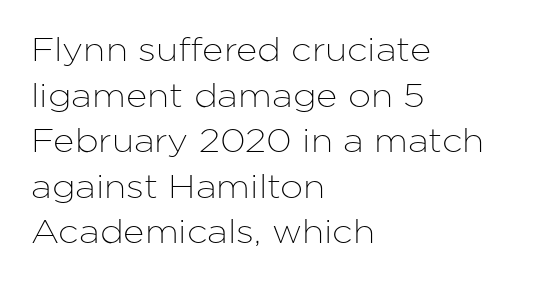
The designer went with a sans here, leaving each stem footless. The setting favours the left margin, as ordinary paragraphs usually do. Regular leading. You could not count columns in this text — the font is proportionally spaced.
